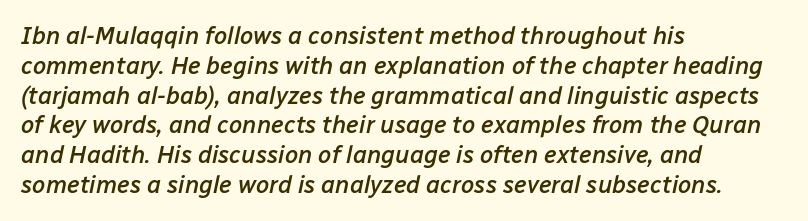
{"italic": "yes", "lean": "right", "slant_degrees": 12, "bold": "semi", "underline": "no", "align": "left", "line_spacing_ratio": 1.24, "letter_spacing": "normal", "letter_spacing_em": 0.0, "glyph_px": 24}
